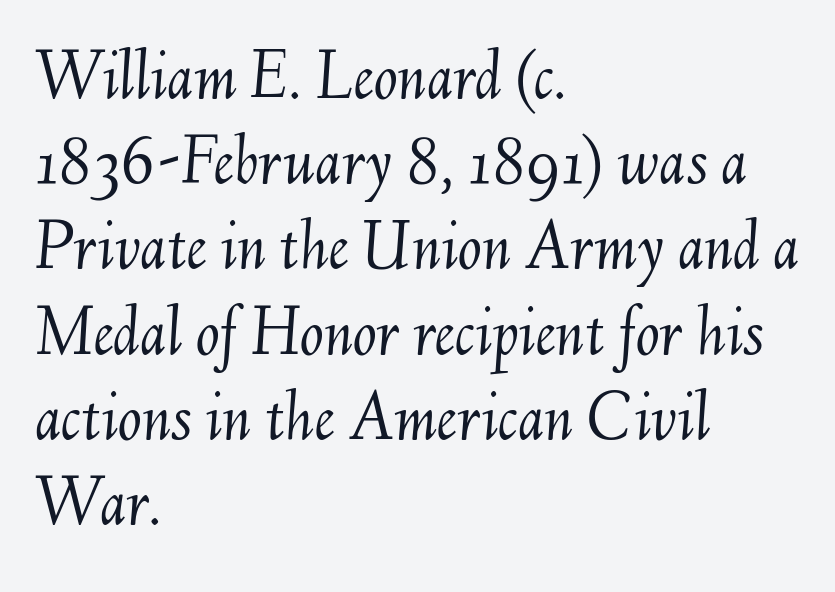
Q: Is the text bold? A: No.
Q: Is the text italic (slanted)? A: Yes, it leans right by about 6 degrees.
Q: Is the text underlined? A: No.
Q: How is the paragraph aligned? A: Left-aligned.
Q: Is the spacing between letters normal or unusually wide? A: Normal.
Q: Width (condensed, normal, or wide)? A: Normal.
Q: Stroke contrast? A: Medium.
Q: x-height? A: Small.
Q: Monospaced? A: No.
